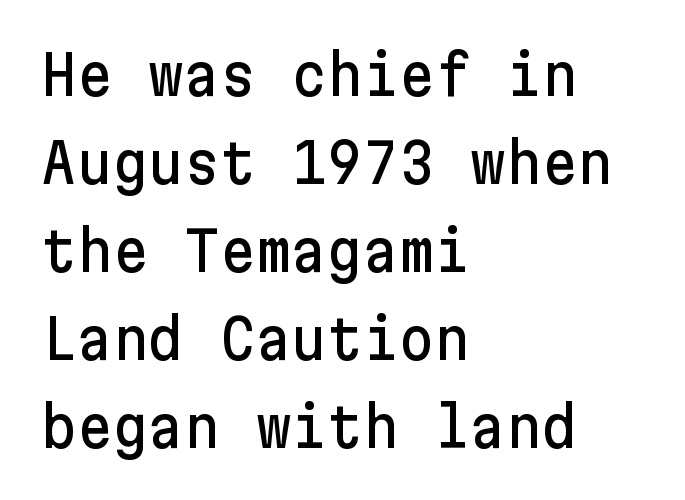
Standard letterfit; no display-style spreading of the glyphs. Classification — sans serif. The strip under each line holds only bare page. Line beginnings align vertically; line endings do not. A typesetter would call this leading conventional body-copy spacing.
